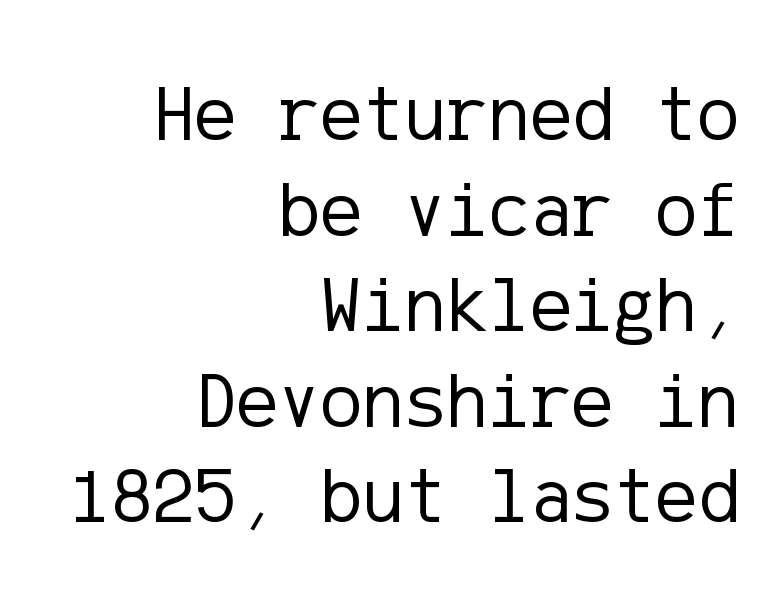
The lettering holds an erect, upright posture throughout. In CSS terms this would be text-align: right. Is this a heavy cut? Hardly; it is regular or lighter. Letters rest on an invisible, unmarked baseline. Nothing sits at the stroke ends, so this counts as sans-serif. Short note: letters normally spaced.
